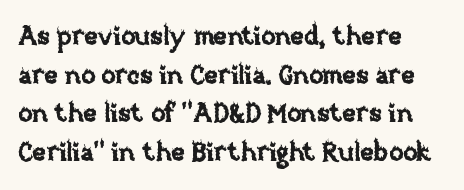
The image shows 26 px text type, upright; set left-aligned, normal line spacing (1.49x), normal letter spacing, not underlined.
